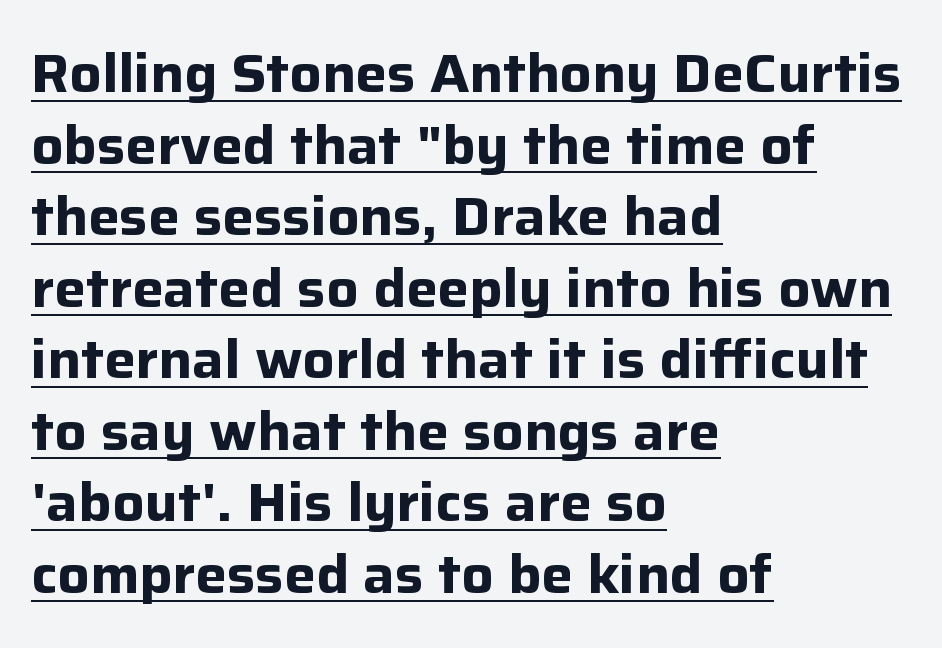
Q: Is the text bold? A: Yes.
Q: Is the text italic (slanted)? A: No, it is upright.
Q: Is the typeface a serif or a sans-serif typeface? A: Sans-serif.
Q: Is the text underlined? A: Yes.
Q: How is the paragraph aligned? A: Left-aligned.
Q: Is the spacing between letters normal or unusually wide? A: Normal.
Q: Is the spacing between lines tight, normal or loose? A: Normal.
Q: Width (condensed, normal, or wide)? A: Normal.
Q: Stroke contrast? A: Low.
Q: x-height? A: Medium.
Q: Monospaced? A: No.
